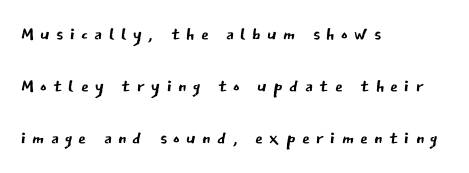
Check the space under the baseline: it is left empty. When letters stand straight like this, we call the style roman or upright. The paragraph has a hard left edge and a soft right edge. Successive baselines arrive slowly, with a big drop between each.
